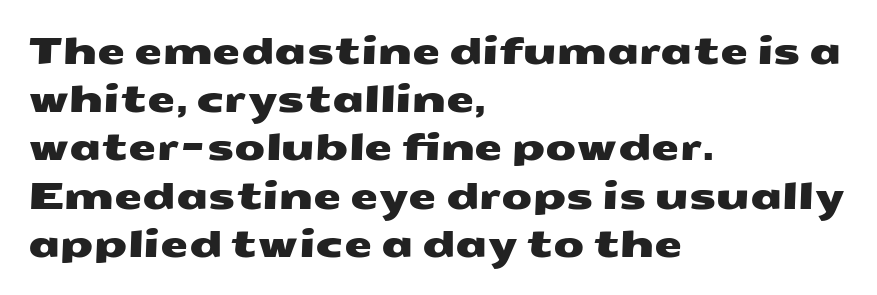
Q: Is the typeface a serif or a sans-serif typeface? A: Sans-serif.
Q: Is the text underlined? A: No.
Q: How is the paragraph aligned? A: Left-aligned.
Q: Is the spacing between letters normal or unusually wide? A: Normal.
Q: Is the spacing between lines tight, normal or loose? A: Normal.
Q: Width (condensed, normal, or wide)? A: Wide.
Q: Stroke contrast? A: Medium.
Q: x-height? A: Medium.
Q: Monospaced? A: No.
